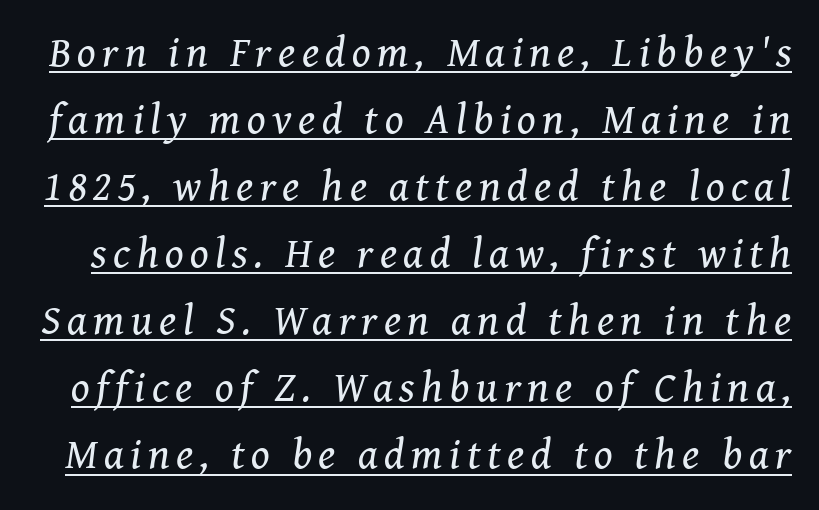
{"serif": "yes", "italic": "yes", "lean": "right", "slant_degrees": 8, "bold": "no", "weight": "regular", "width": "normal", "stroke_contrast": "medium", "x_height": "medium", "monospaced": "no", "underline": "yes", "line_spacing": "normal", "line_spacing_ratio": 1.56, "glyph_px": 43}
